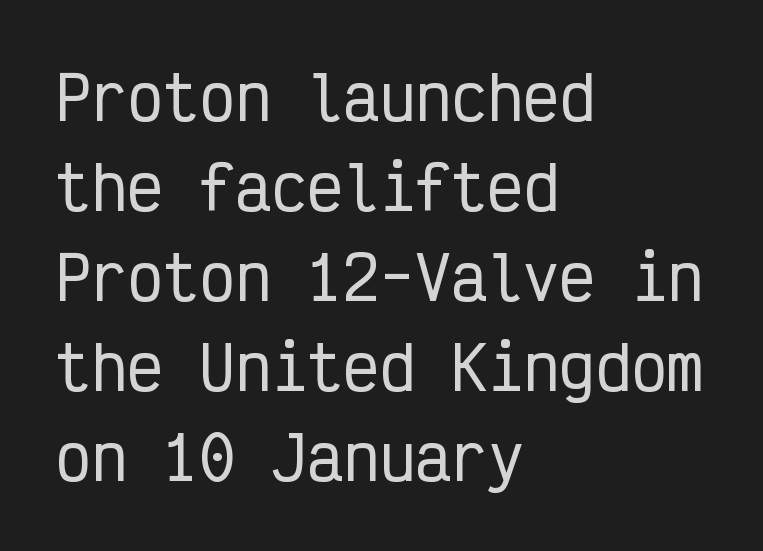
{"serif": "no", "italic": "no", "width": "condensed", "stroke_contrast": "low", "x_height": "medium", "monospaced": "yes", "underline": "no", "align": "left", "line_spacing": "normal", "line_spacing_ratio": 1.5, "letter_spacing": "normal", "letter_spacing_em": 0.0, "glyph_px": 60}
